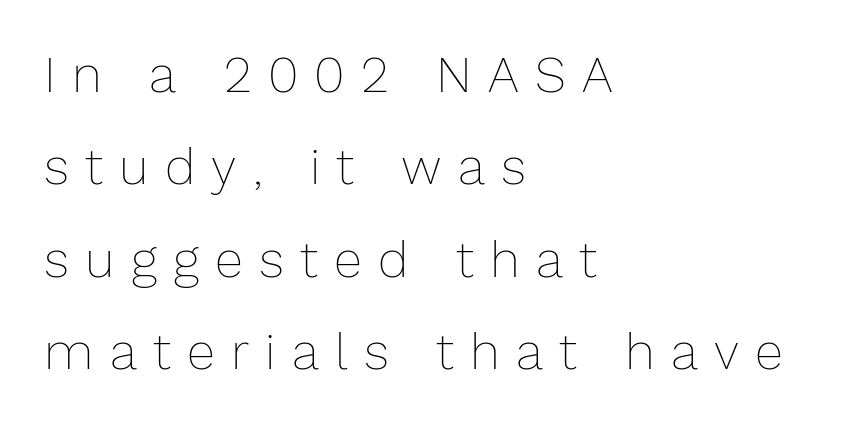
Every stem runs plumb, perpendicular to the baseline. Horizontal alignment here is leftward, the default for most running prose. The tracking jumps out immediately: characters are airy and widely separated. Has an underline been added? It has not. The weight tops out at a normal text grade. The rendering uses natural spacing where letterforms have individual widths.
